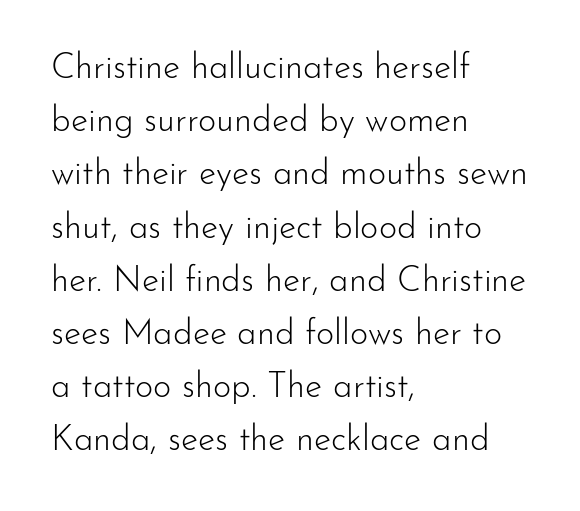
The image shows 35 px light sans-serif type, upright; set left-aligned, normal line spacing (1.52x), normal letter spacing, not underlined; low stroke contrast and a small x-height.
